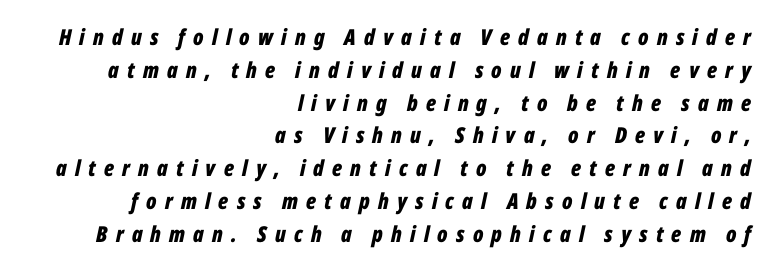
Q: Is the text bold? A: Yes.
Q: Is the text italic (slanted)? A: Yes, it leans right by about 12 degrees.
Q: Is the text underlined? A: No.
Q: How is the paragraph aligned? A: Right-aligned.
Q: Is the spacing between letters normal or unusually wide? A: Unusually wide.
Q: Is the spacing between lines tight, normal or loose? A: Normal.
